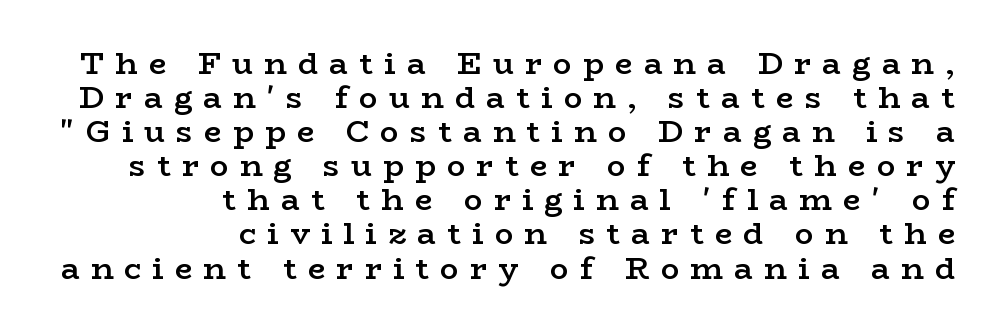
{"serif": "yes", "italic": "no", "bold": "semi", "weight": "semibold", "width": "wide", "stroke_contrast": "low", "x_height": "medium", "monospaced": "no", "underline": "no", "align": "right", "line_spacing": "tight", "line_spacing_ratio": 1.1, "letter_spacing": "wide", "letter_spacing_em": 0.36, "glyph_px": 31}
